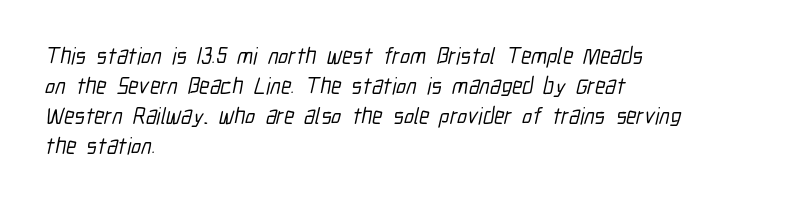
The image shows 23 px text type; set left-aligned, normal line spacing (1.31x), normal letter spacing, not underlined.
